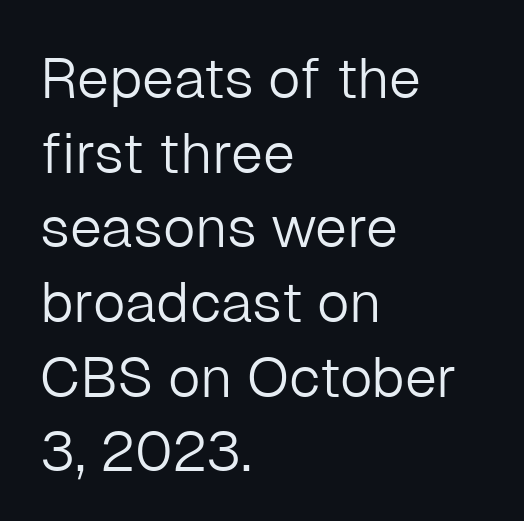
A student would call this left alignment; a typographer would say flush left, rag right. Students, note that the glyphs here touch the page at normal intervals. The gap between lines stays unmarked. Weight: in the light-to-regular range. These lines are rendered in a variable-pitch font.
